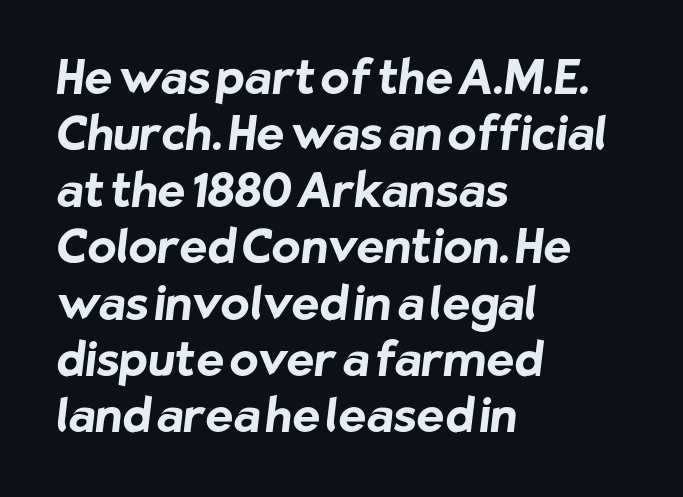
Q: Is the text bold? A: Yes.
Q: Is the typeface a serif or a sans-serif typeface? A: Sans-serif.
Q: Is the text underlined? A: No.
Q: How is the paragraph aligned? A: Left-aligned.
Q: Is the spacing between letters normal or unusually wide? A: Normal.
Q: Width (condensed, normal, or wide)? A: Normal.
Q: Stroke contrast? A: Low.
Q: x-height? A: Medium.
Q: Monospaced? A: No.
